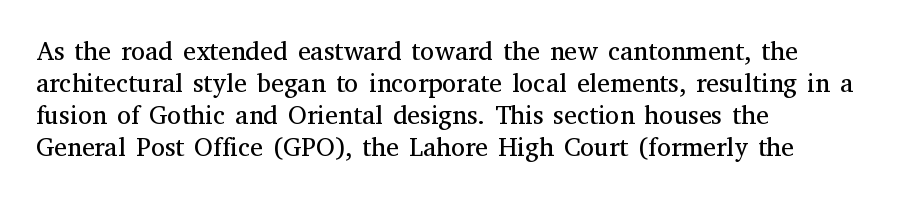
The passage shown is not underscored anywhere. Words appear dense and cohesive because spacing is normal. Alignment: flush left. Unlike italic type, these characters show no tilt at all.
